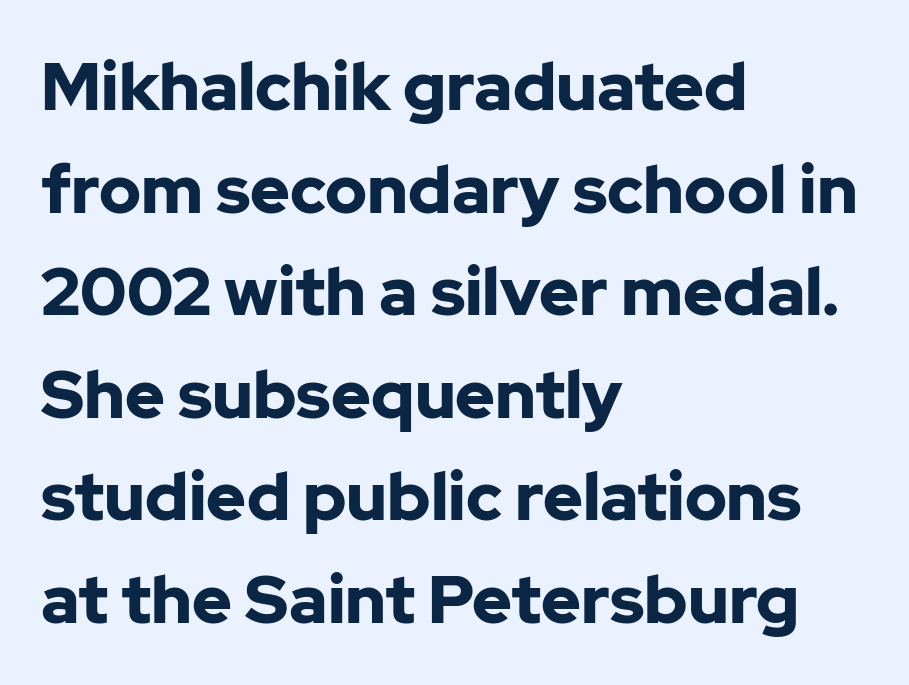
The image shows 67 px bold sans-serif type, upright; set left-aligned, normal line spacing (1.53x), normal letter spacing, not underlined; low stroke contrast and a medium x-height.
